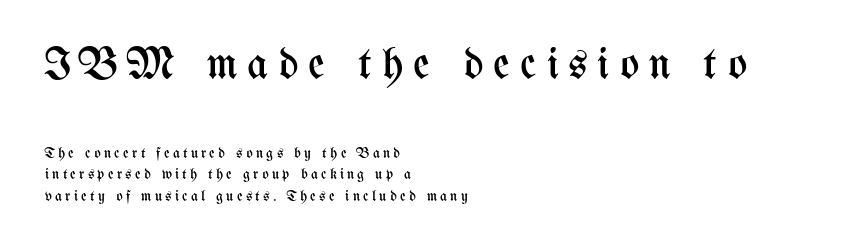
{"italic": "no", "bold": "no", "weight": "regular", "width": "condensed", "stroke_contrast": "medium", "x_height": "medium", "monospaced": "no", "underline": "no", "align": "left", "line_spacing": "normal", "line_spacing_ratio": 1.44, "letter_spacing": "wide", "letter_spacing_em": 0.22, "larger_block": "first", "size_ratio": 3.0, "glyph_px": 45}
